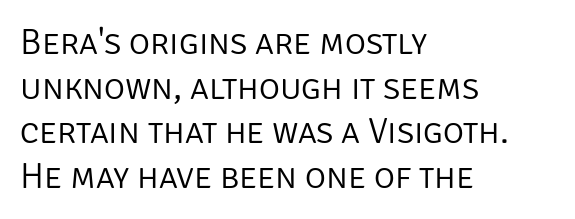
The image shows 36 px light sans-serif type, upright; set left-aligned, line spacing 1.24x, normal letter spacing, not underlined; low stroke contrast and a large x-height.
